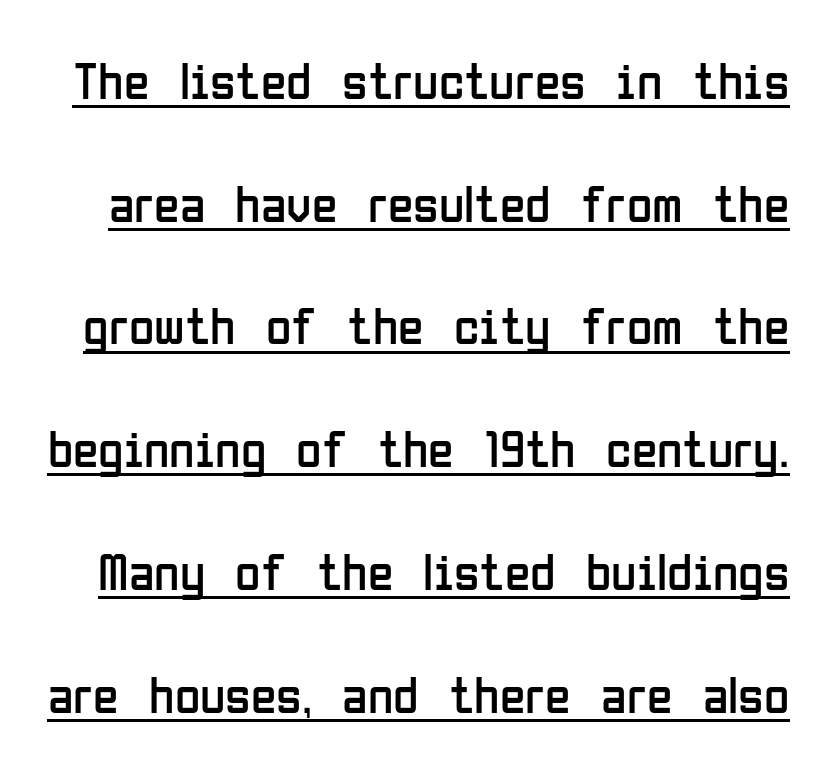
The image shows 52 px regular-weight, condensed sans-serif type, upright; set loose line spacing (2.36x), normal letter spacing, underlined; low stroke contrast and a medium x-height.
